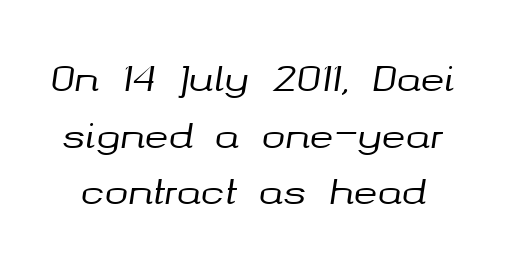
The image shows 36 px text type, italic (leaning right); set normal line spacing (1.57x), normal letter spacing, not underlined; medium stroke contrast and a medium x-height.
